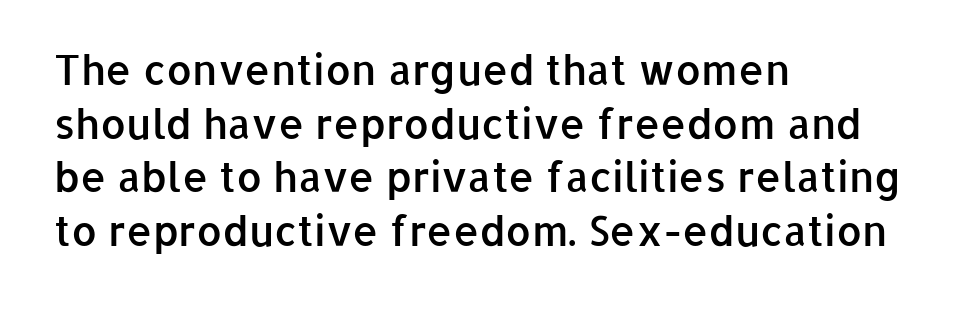
{"serif": "no", "italic": "no", "bold": "semi", "weight": "semibold", "width": "normal", "stroke_contrast": "low", "x_height": "medium", "monospaced": "no", "underline": "no", "align": "left", "line_spacing": "normal", "line_spacing_ratio": 1.31, "letter_spacing": "normal", "letter_spacing_em": 0.0, "glyph_px": 41}
